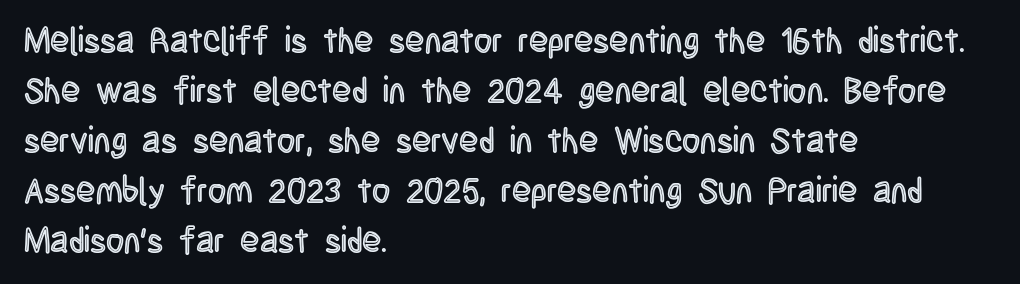
Q: Is the text italic (slanted)? A: No, it is upright.
Q: Is the text underlined? A: No.
Q: How is the paragraph aligned? A: Left-aligned.
Q: Is the spacing between letters normal or unusually wide? A: Normal.
Q: Is the spacing between lines tight, normal or loose? A: Normal.
Q: Width (condensed, normal, or wide)? A: Condensed.
Q: x-height? A: Large.
Q: Monospaced? A: No.
